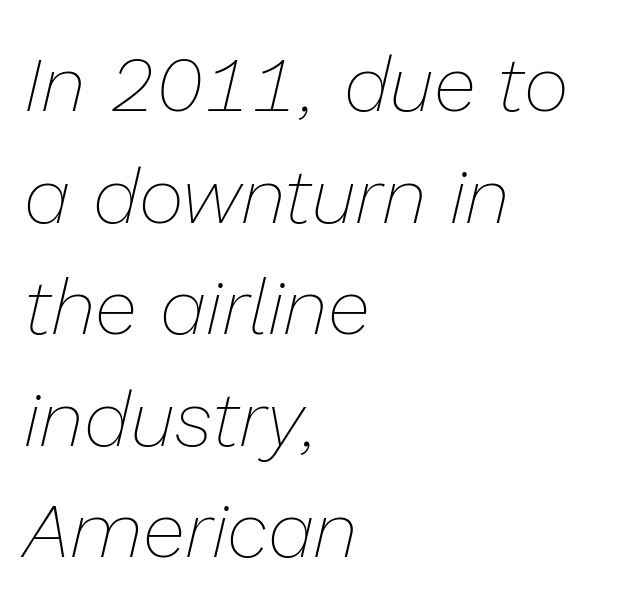
The image shows 78 px thin type, italic (leaning right); set left-aligned, normal line spacing (1.43x), normal letter spacing, not underlined; low stroke contrast and a medium x-height.
